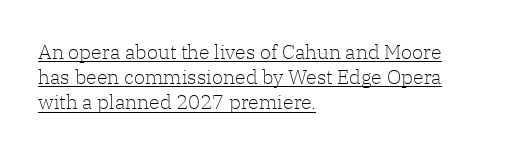
Glance below the letters and you will spot a drawn line. The letters stand upright; this is a roman face. The tracking reads as untouched default to a designer's eye. Is the stroke heavy? The answer is a plain regular-or-lighter.
